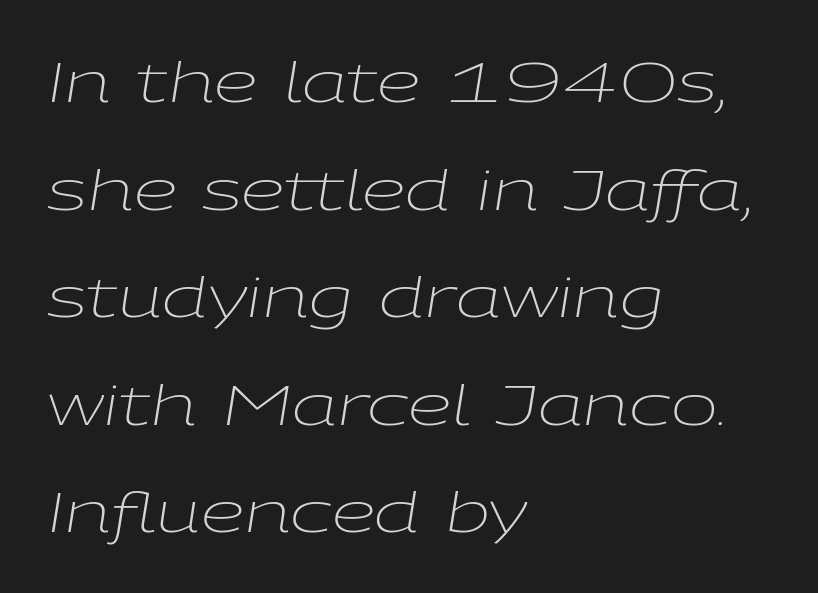
The image shows 56 px light, wide type, italic (leaning right); set left-aligned, loose line spacing (1.92x), normal letter spacing, not underlined; low stroke contrast and a medium x-height.
